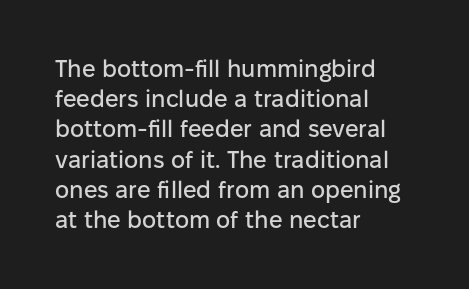
Leading: standard. Ascenders rise straight up at ninety degrees. The text block is weighted toward the left margin, trailing off unevenly rightward. Default kerning and tracking; the words read as compact shapes. Underlining? Definitely not there.
